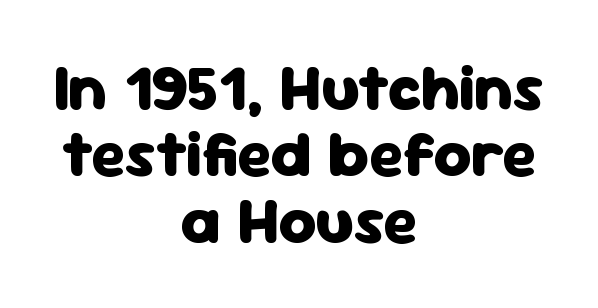
Q: Is the text bold? A: Yes.
Q: Is the text italic (slanted)? A: No, it is upright.
Q: Is the typeface a serif or a sans-serif typeface? A: Sans-serif.
Q: Is the text underlined? A: No.
Q: How is the paragraph aligned? A: Centered.
Q: Is the spacing between letters normal or unusually wide? A: Normal.
Q: Is the spacing between lines tight, normal or loose? A: Tight.
Q: Width (condensed, normal, or wide)? A: Normal.
Q: Stroke contrast? A: Low.
Q: x-height? A: Medium.
Q: Monospaced? A: No.
